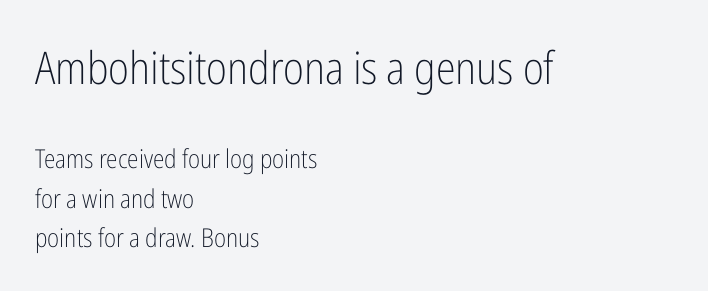
Nothing sits at the stroke ends, so this counts as sans-serif. A typesetter would call this proportional, since set widths differ per character. Is the type heavy? It reads as light-to-regular instead. Nobody drew a line under any word here. Every character sits straight up, as roman type does. Caption: multi-line text, flush left, ragged right.
